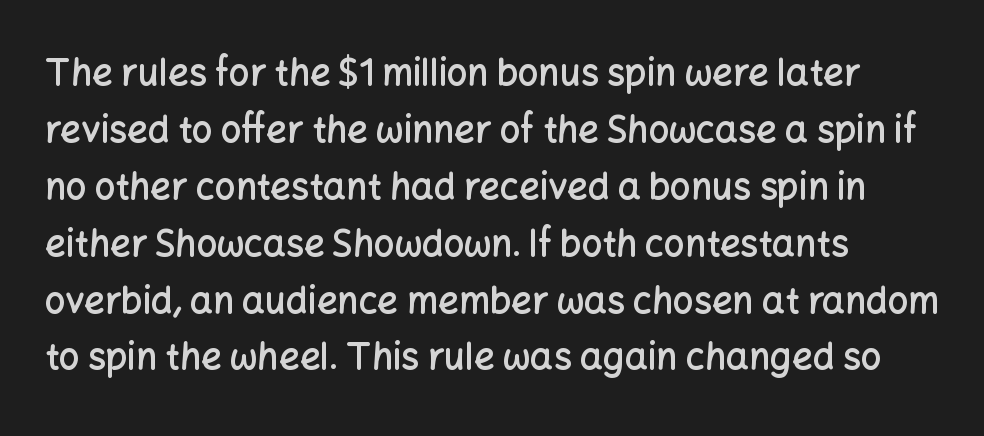
{"serif": "no", "italic": "no", "bold": "semi", "weight": "semibold", "width": "normal", "stroke_contrast": "low", "x_height": "medium", "monospaced": "no", "underline": "no", "align": "left", "line_spacing": "normal", "line_spacing_ratio": 1.58, "letter_spacing": "normal", "letter_spacing_em": 0.0, "glyph_px": 36}
